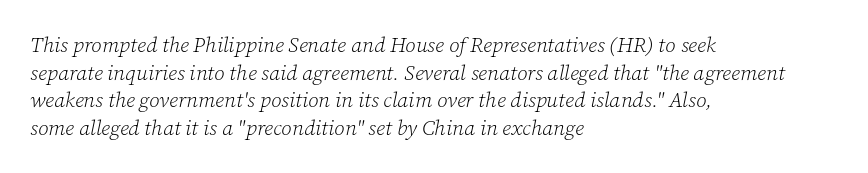
The image shows 21 px text type, italic (leaning right); set left-aligned, normal line spacing (1.31x), normal letter spacing, not underlined.
